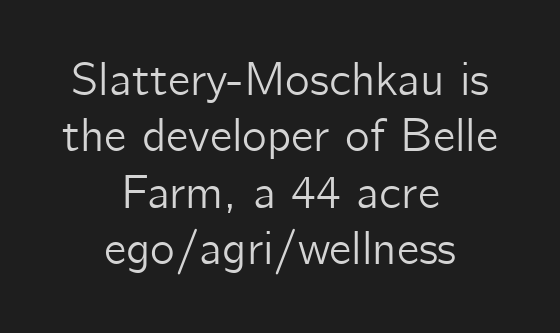
{"serif": "no", "italic": "no", "width": "normal", "stroke_contrast": "low", "x_height": "medium", "monospaced": "no", "underline": "no", "align": "center", "line_spacing_ratio": 1.2, "letter_spacing": "normal", "letter_spacing_em": 0.0, "glyph_px": 47}
